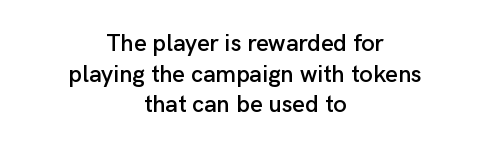
Q: Is the text italic (slanted)? A: No, it is upright.
Q: Is the text underlined? A: No.
Q: How is the paragraph aligned? A: Centered.
Q: Is the spacing between letters normal or unusually wide? A: Normal.
Q: Is the spacing between lines tight, normal or loose? A: Normal.
